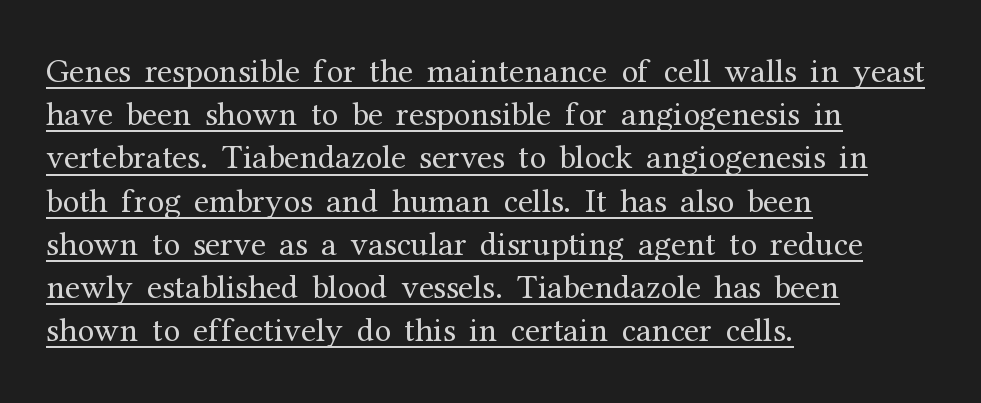
Characters follow at the spacing the type designer built in. Proportional: the letters do not fall into vertical columns. Note: serifs present on the glyphs. Short and long lines alike share a common starting point at left. Beneath each row of characters lies a ruled line.
